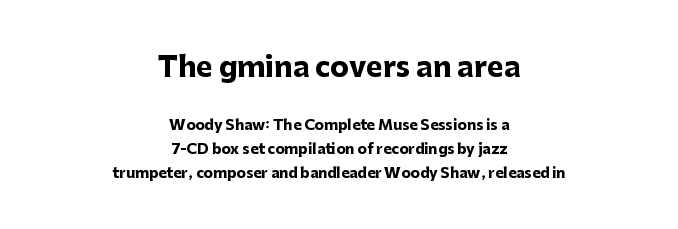
The image shows 28 px heavy sans-serif type, upright; set centered, line spacing 1.72x, normal letter spacing, not underlined; the first (top) block is 2.0x larger; low stroke contrast and a medium x-height.
